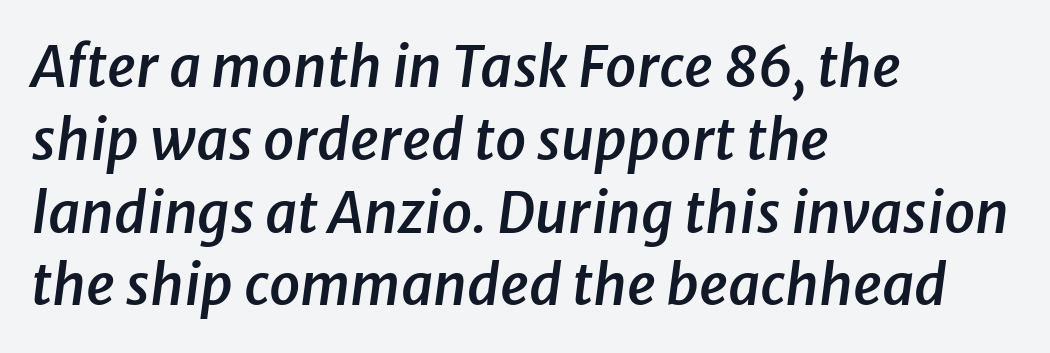
Q: Is the text bold? A: Semi-bold.
Q: Is the text italic (slanted)? A: Yes, it leans right by about 8 degrees.
Q: Is the text underlined? A: No.
Q: How is the paragraph aligned? A: Left-aligned.
Q: Is the spacing between letters normal or unusually wide? A: Normal.
Q: Is the spacing between lines tight, normal or loose? A: Normal.
Q: Width (condensed, normal, or wide)? A: Normal.
Q: Stroke contrast? A: Low.
Q: x-height? A: Medium.
Q: Monospaced? A: No.
